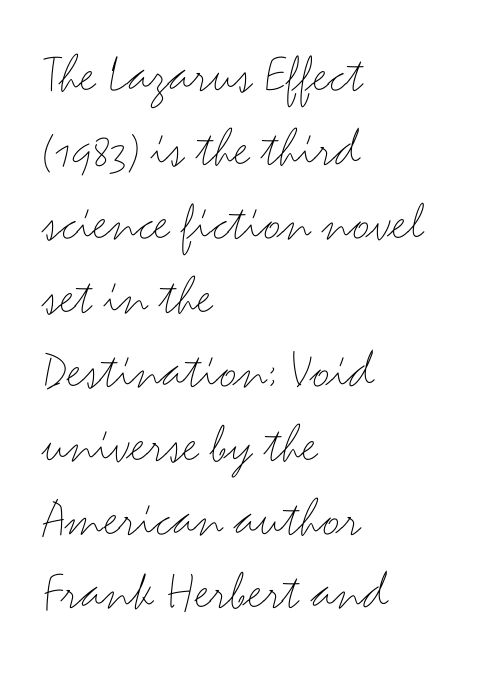
The image shows 56 px thin, wide sans-serif type; set left-aligned, normal line spacing (1.32x), normal letter spacing, not underlined; medium stroke contrast and a small x-height.
